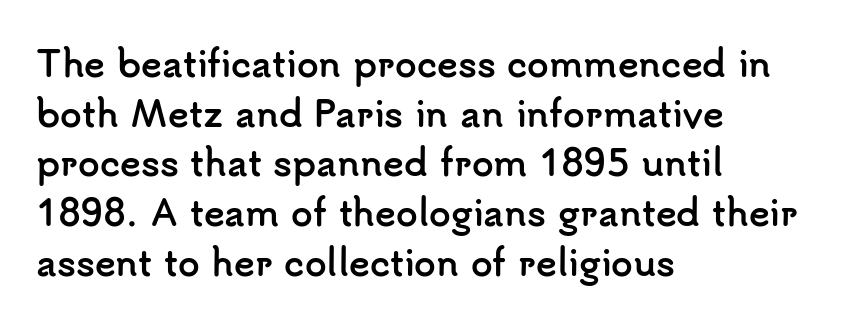
Successive baselines arrive at the customary interval. Is the letter spacing exaggerated? No — it looks like the ordinary default. Designer's note — italics off, roman on. Summary of weight: heavy, a full bold. These lines stack with their left ends in a neat column. Letters rest on an invisible, unmarked baseline.
